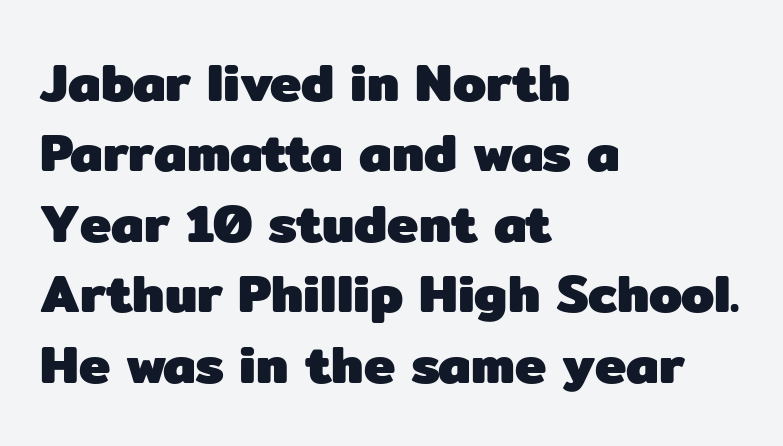
The image shows 53 px heavy sans-serif type, upright; set left-aligned, normal line spacing (1.33x), normal letter spacing, not underlined; low stroke contrast and a medium x-height.
